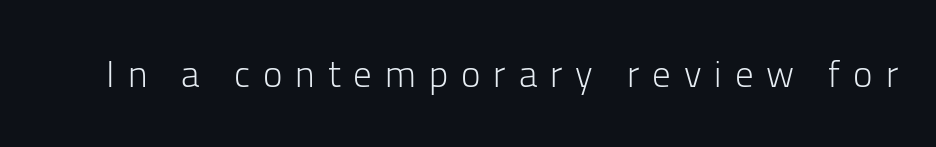
The image shows 37 px light sans-serif type, upright; set unusually wide letter spacing (+0.35 em), not underlined; low stroke contrast and a medium x-height.
